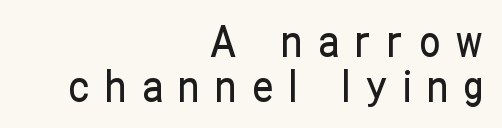
The image shows 42 px condensed sans-serif type, upright; set right-aligned, tight line spacing (1.06x), unusually wide letter spacing (+0.38 em), not underlined; low stroke contrast and a medium x-height.
